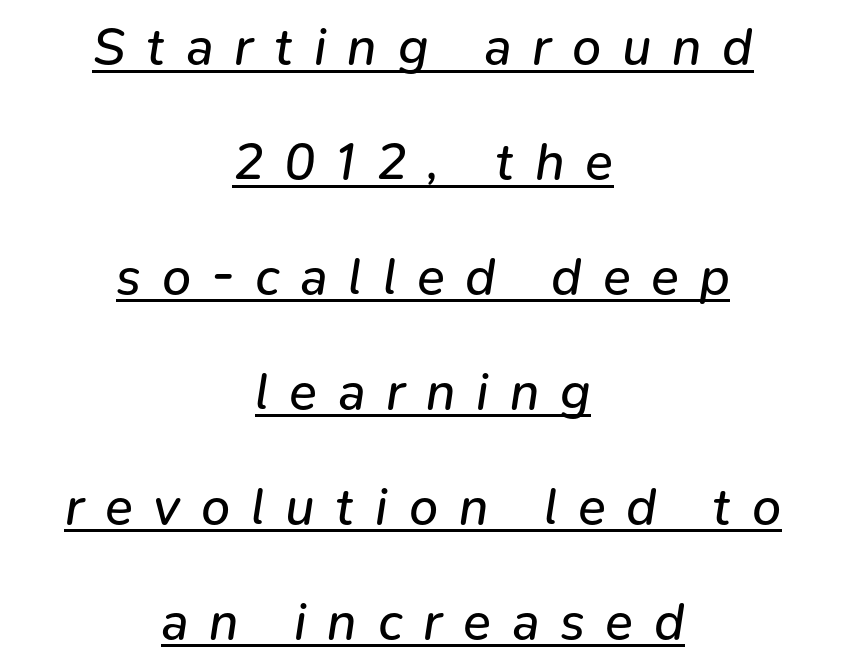
{"italic": "yes", "lean": "right", "slant_degrees": 9, "bold": "no", "weight": "regular", "width": "normal", "stroke_contrast": "low", "x_height": "medium", "monospaced": "no", "underline": "yes", "align": "center", "line_spacing": "loose", "line_spacing_ratio": 2.21, "letter_spacing": "wide", "letter_spacing_em": 0.4, "glyph_px": 52}
